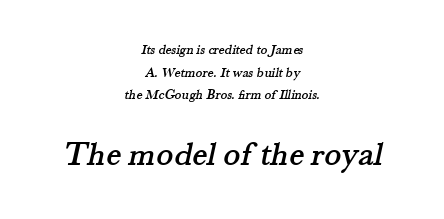
Q: Is the typeface a serif or a sans-serif typeface? A: Serif.
Q: Is the text underlined? A: No.
Q: How is the paragraph aligned? A: Centered.
Q: Is the spacing between letters normal or unusually wide? A: Normal.
Q: Is the spacing between lines tight, normal or loose? A: Normal.
Q: Which block of text is set in a larger size, the first (top) or the second (bottom)? A: The second (bottom) one.
Q: Width (condensed, normal, or wide)? A: Normal.
Q: Stroke contrast? A: Medium.
Q: x-height? A: Small.
Q: Monospaced? A: No.
